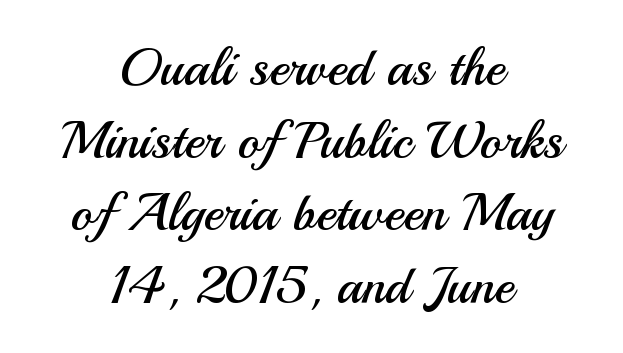
The image shows 53 px regular-weight sans-serif type; set centered, normal line spacing (1.37x), normal letter spacing, not underlined; medium stroke contrast and a small x-height.
